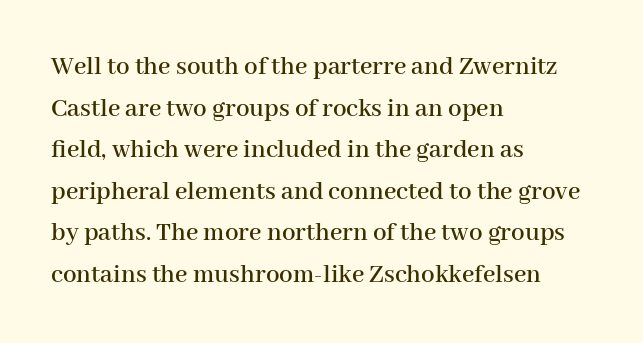
Q: Is the text italic (slanted)? A: No, it is upright.
Q: Is the text underlined? A: No.
Q: How is the paragraph aligned? A: Left-aligned.
Q: Is the spacing between letters normal or unusually wide? A: Normal.
Q: Is the spacing between lines tight, normal or loose? A: Normal.
